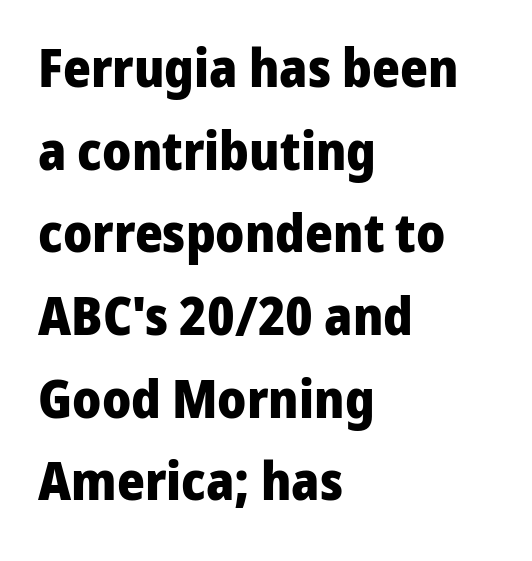
The passage shown is not underscored anywhere. Default kerning and tracking; the words read as compact shapes. Summary of weight: heavy, a full bold. The ragged edge is on the right, which tells us the setting is flush left.
